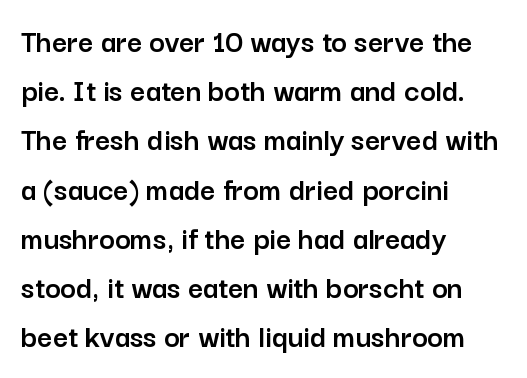
Q: Is the text italic (slanted)? A: No, it is upright.
Q: Is the typeface a serif or a sans-serif typeface? A: Sans-serif.
Q: Is the text underlined? A: No.
Q: How is the paragraph aligned? A: Left-aligned.
Q: Is the spacing between letters normal or unusually wide? A: Normal.
Q: Is the spacing between lines tight, normal or loose? A: Normal.
Q: Width (condensed, normal, or wide)? A: Normal.
Q: Stroke contrast? A: Low.
Q: x-height? A: Medium.
Q: Monospaced? A: No.
